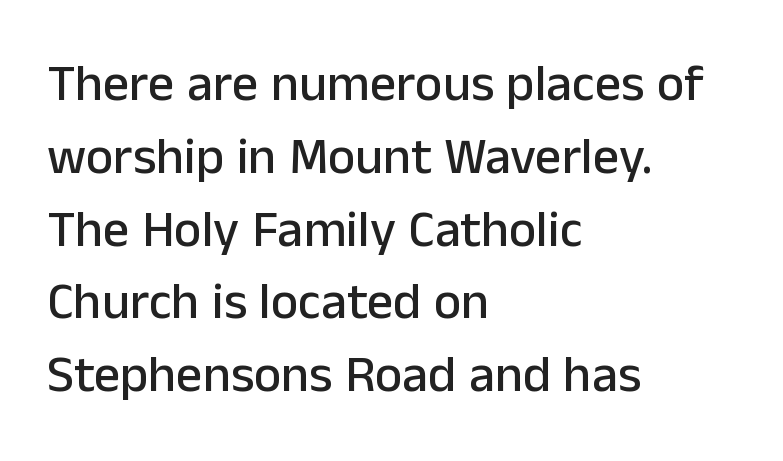
Q: Is the text italic (slanted)? A: No, it is upright.
Q: Is the typeface a serif or a sans-serif typeface? A: Sans-serif.
Q: Is the text underlined? A: No.
Q: How is the paragraph aligned? A: Left-aligned.
Q: Is the spacing between letters normal or unusually wide? A: Normal.
Q: Is the spacing between lines tight, normal or loose? A: Normal.
Q: Width (condensed, normal, or wide)? A: Normal.
Q: Stroke contrast? A: Low.
Q: x-height? A: Medium.
Q: Monospaced? A: No.
